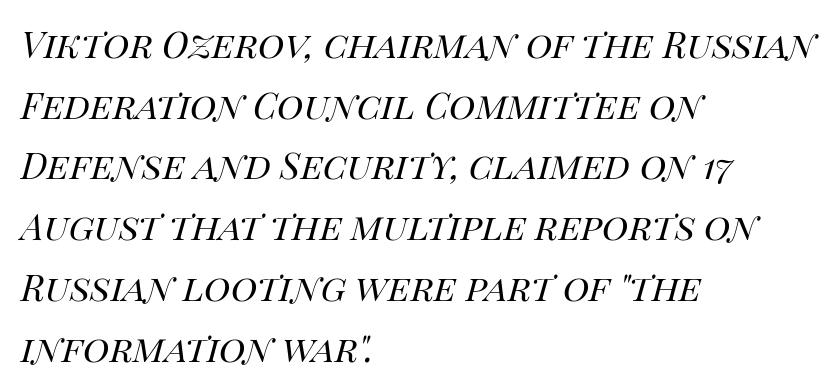
Underlining? Definitely not there. A typesetter would call this proportional, since set widths differ per character. If you measured baseline to baseline, you'd find a middling distance. Nothing unusual about the tracking: characters are spaced as the font intends. Does the lettering tilt? It does — this is italic.
